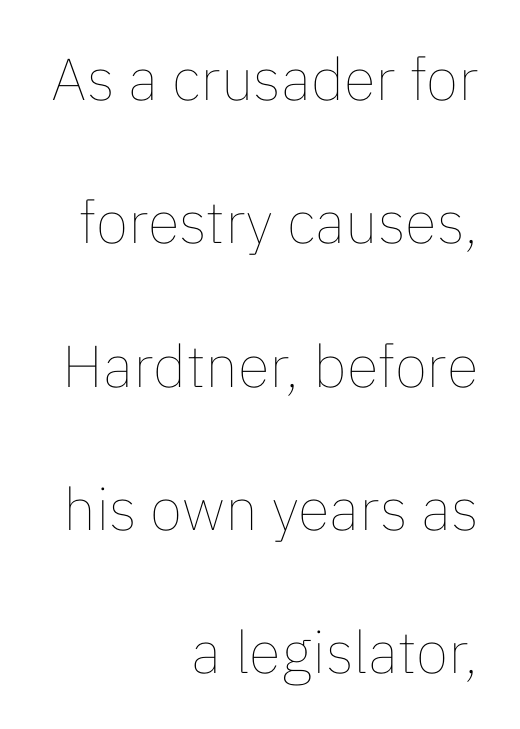
The image shows 59 px thin type, upright; set right-aligned, loose line spacing (2.43x), normal letter spacing, not underlined; low stroke contrast and a medium x-height.
